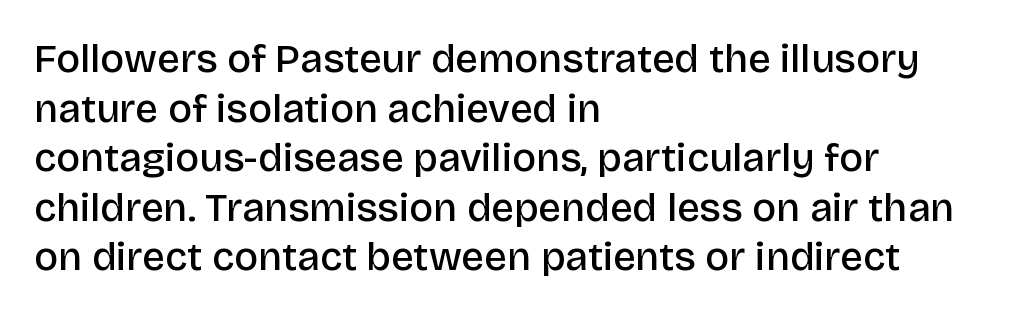
Q: Is the text bold? A: Semi-bold.
Q: Is the text italic (slanted)? A: No, it is upright.
Q: Is the typeface a serif or a sans-serif typeface? A: Sans-serif.
Q: Is the text underlined? A: No.
Q: How is the paragraph aligned? A: Left-aligned.
Q: Is the spacing between letters normal or unusually wide? A: Normal.
Q: Width (condensed, normal, or wide)? A: Normal.
Q: Stroke contrast? A: Low.
Q: x-height? A: Large.
Q: Monospaced? A: No.
